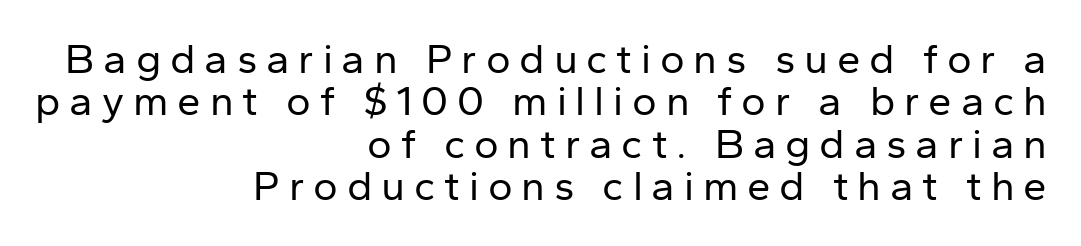
Q: Is the text bold? A: No.
Q: Is the text italic (slanted)? A: No, it is upright.
Q: Is the typeface a serif or a sans-serif typeface? A: Sans-serif.
Q: Is the text underlined? A: No.
Q: How is the paragraph aligned? A: Right-aligned.
Q: Is the spacing between letters normal or unusually wide? A: Unusually wide.
Q: Is the spacing between lines tight, normal or loose? A: Tight.
Q: Width (condensed, normal, or wide)? A: Normal.
Q: Stroke contrast? A: Low.
Q: x-height? A: Medium.
Q: Monospaced? A: No.
